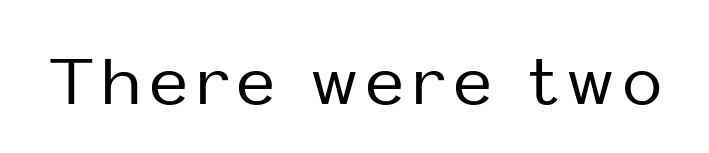
Q: Is the text italic (slanted)? A: No, it is upright.
Q: Is the typeface a serif or a sans-serif typeface? A: Sans-serif.
Q: Is the text underlined? A: No.
Q: Width (condensed, normal, or wide)? A: Normal.
Q: Stroke contrast? A: Low.
Q: x-height? A: Medium.
Q: Monospaced? A: No.
